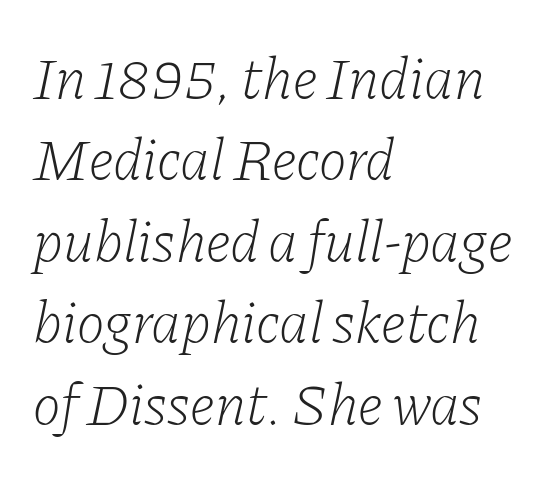
Q: Is the text bold? A: No.
Q: Is the text italic (slanted)? A: Yes, it leans right by about 11 degrees.
Q: Is the typeface a serif or a sans-serif typeface? A: Serif.
Q: Is the text underlined? A: No.
Q: How is the paragraph aligned? A: Left-aligned.
Q: Is the spacing between letters normal or unusually wide? A: Normal.
Q: Is the spacing between lines tight, normal or loose? A: Normal.
Q: Width (condensed, normal, or wide)? A: Normal.
Q: Stroke contrast? A: Low.
Q: x-height? A: Medium.
Q: Monospaced? A: No.
